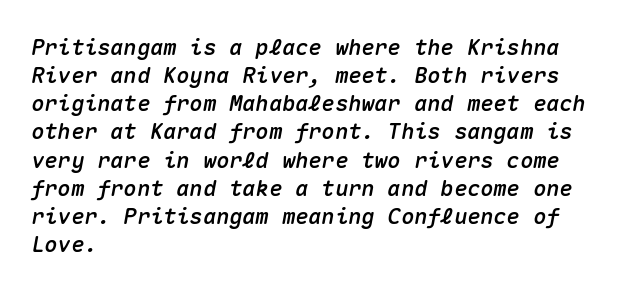
The image shows 22 px text type, italic (leaning right); set left-aligned, normal line spacing (1.28x), normal letter spacing, not underlined.
